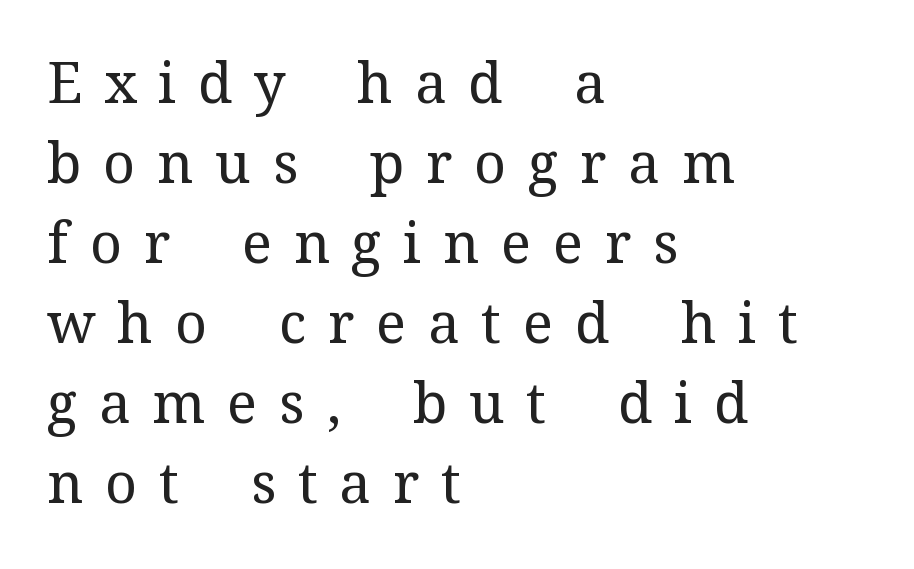
{"serif": "yes", "italic": "no", "bold": "no", "weight": "regular", "width": "normal", "stroke_contrast": "medium", "x_height": "medium", "monospaced": "no", "underline": "no", "align": "left", "line_spacing": "normal", "line_spacing_ratio": 1.43, "letter_spacing": "wide", "letter_spacing_em": 0.39, "glyph_px": 56}
